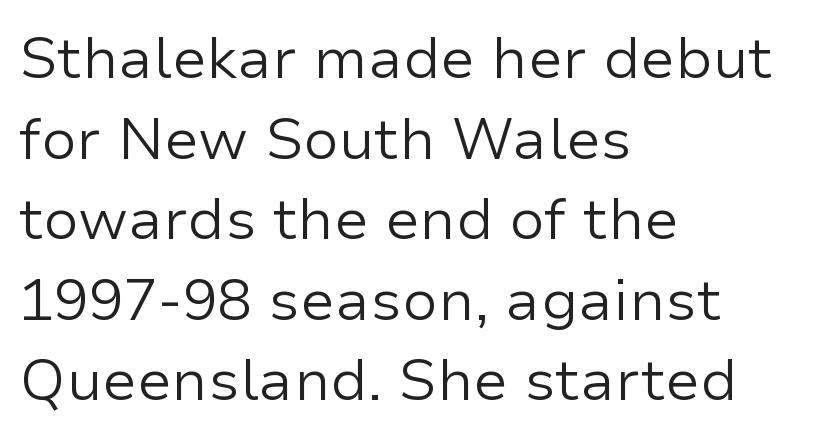
{"serif": "no", "italic": "no", "bold": "no", "weight": "regular", "width": "normal", "stroke_contrast": "low", "x_height": "medium", "monospaced": "no", "underline": "no", "align": "left", "line_spacing": "normal", "line_spacing_ratio": 1.39, "letter_spacing": "normal", "letter_spacing_em": 0.0, "glyph_px": 58}
